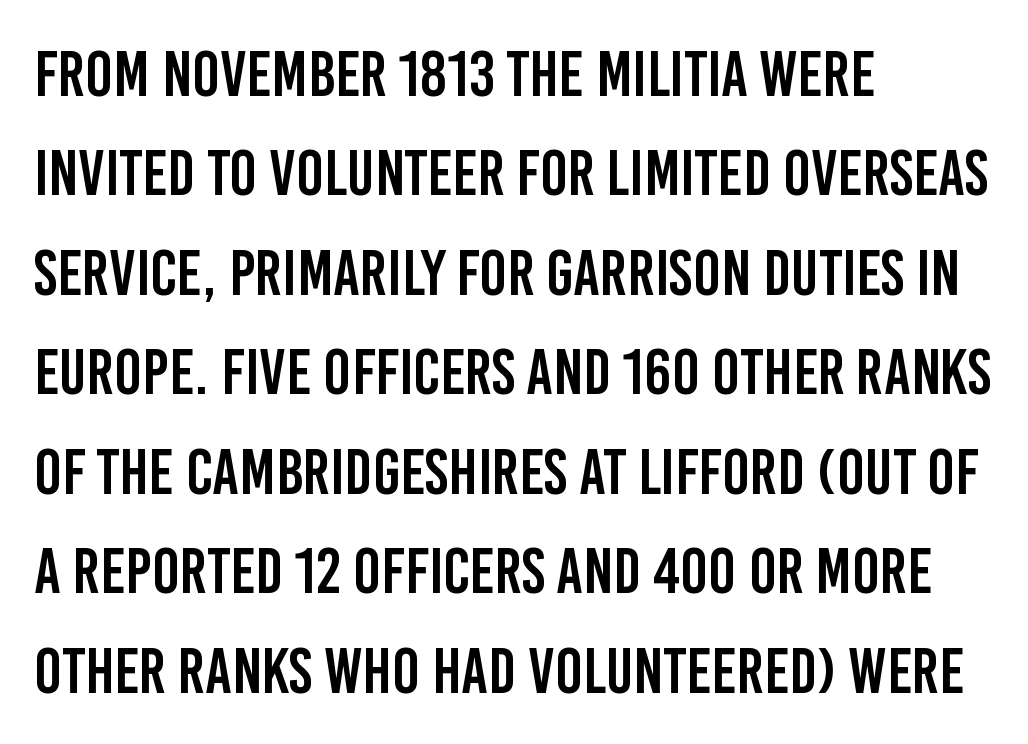
Q: Is the text italic (slanted)? A: No, it is upright.
Q: Is the typeface a serif or a sans-serif typeface? A: Sans-serif.
Q: Is the text underlined? A: No.
Q: How is the paragraph aligned? A: Left-aligned.
Q: Is the spacing between letters normal or unusually wide? A: Normal.
Q: Is the spacing between lines tight, normal or loose? A: Normal.
Q: Width (condensed, normal, or wide)? A: Condensed.
Q: Stroke contrast? A: Low.
Q: x-height? A: Large.
Q: Monospaced? A: No.
